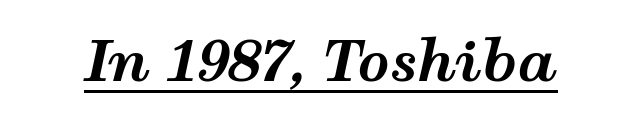
The image shows 56 px bold, wide type, italic (leaning right); set normal letter spacing, underlined; medium stroke contrast and a medium x-height.
